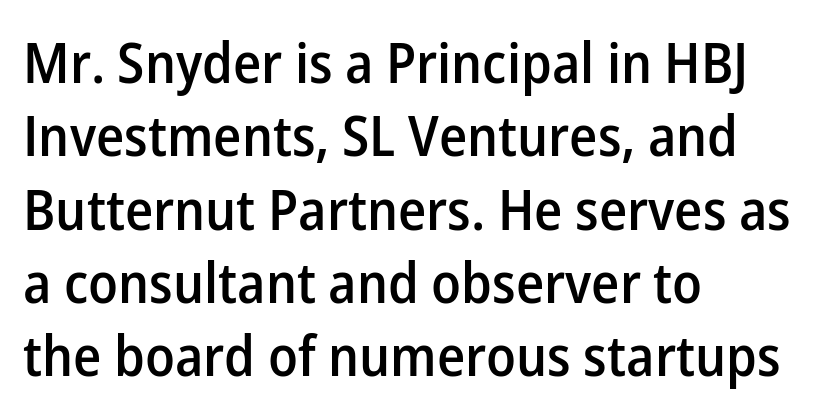
The image shows 56 px semibold sans-serif type, upright; set left-aligned, normal line spacing (1.31x), normal letter spacing, not underlined; low stroke contrast and a medium x-height.
